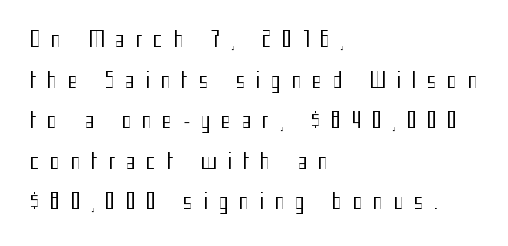
In terms of leading, this rendering errs on the spacious side. Teacher's note: observe the even left margin — that is flush-left alignment. Observe the wide spacing: letters keep a clear distance from each other. Ink coverage per letter is moderate at most. Posture: upright roman.
